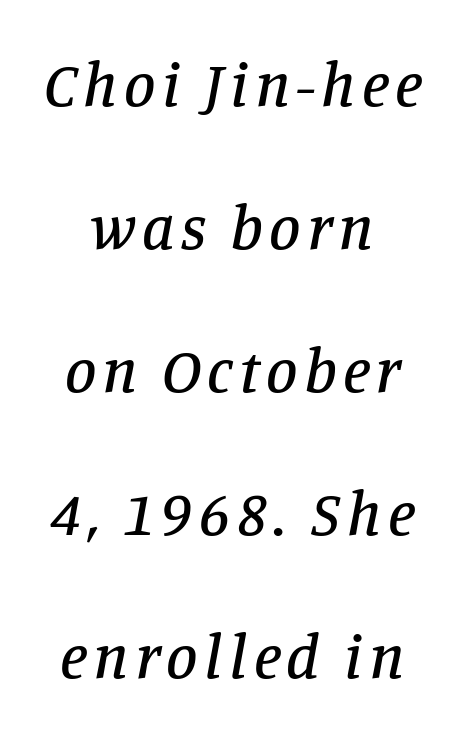
The image shows 63 px serif type, italic (leaning right); set centered, loose line spacing (2.27x), not underlined; low stroke contrast and a large x-height.
